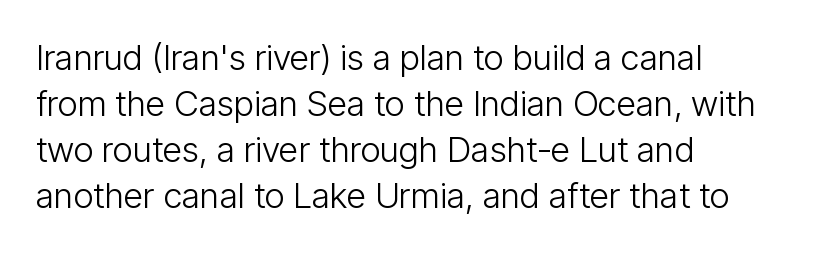
Q: Is the text bold? A: No.
Q: Is the text italic (slanted)? A: No, it is upright.
Q: Is the typeface a serif or a sans-serif typeface? A: Sans-serif.
Q: Is the text underlined? A: No.
Q: How is the paragraph aligned? A: Left-aligned.
Q: Is the spacing between letters normal or unusually wide? A: Normal.
Q: Is the spacing between lines tight, normal or loose? A: Normal.
Q: Width (condensed, normal, or wide)? A: Condensed.
Q: Stroke contrast? A: Low.
Q: x-height? A: Medium.
Q: Monospaced? A: No.
